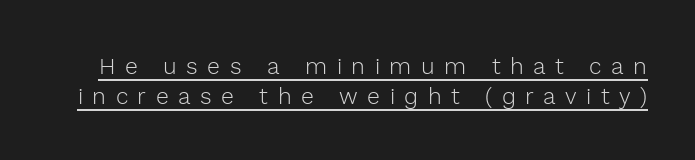
The image shows 23 px text type, upright; set normal line spacing (1.3x), unusually wide letter spacing (+0.41 em), underlined.
